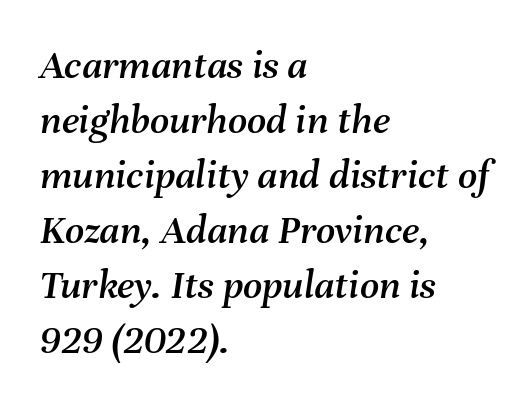
Underlining? Definitely not there. Think of a printed novel: that variable character pitch is what you see here. One-word summary of the alignment: left. Tall strokes in this sample are angled rather than plumb.
